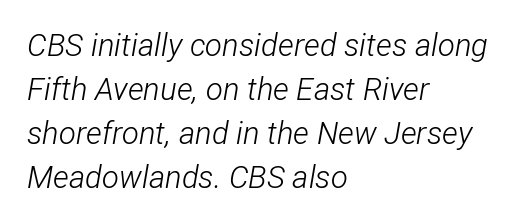
A normal amount of white space separates one row of letters from the next. Weight: regular or lighter. No extra tracking has been applied to these lines. The compositor pushed each line to the left boundary.
